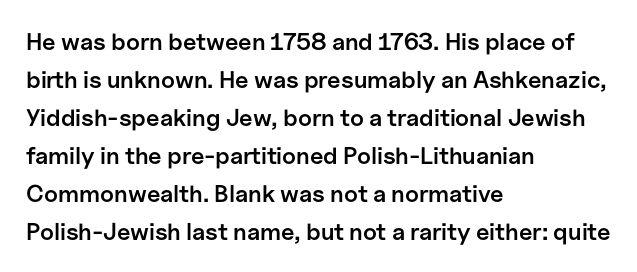
Q: Is the text bold? A: Semi-bold.
Q: Is the text italic (slanted)? A: No, it is upright.
Q: Is the text underlined? A: No.
Q: How is the paragraph aligned? A: Left-aligned.
Q: Is the spacing between letters normal or unusually wide? A: Normal.
Q: Is the spacing between lines tight, normal or loose? A: Normal.
